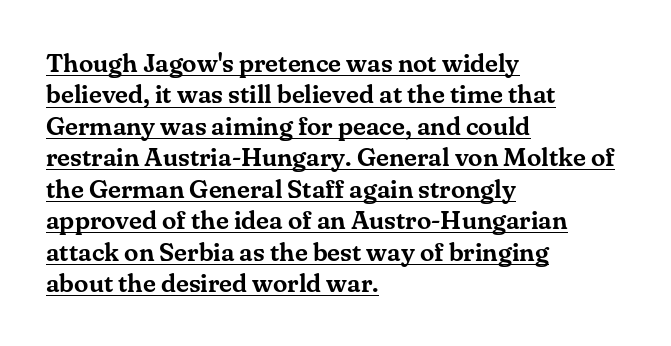
{"italic": "no", "underline": "yes", "align": "left", "line_spacing_ratio": 1.21, "letter_spacing": "normal", "letter_spacing_em": 0.0, "glyph_px": 26}
